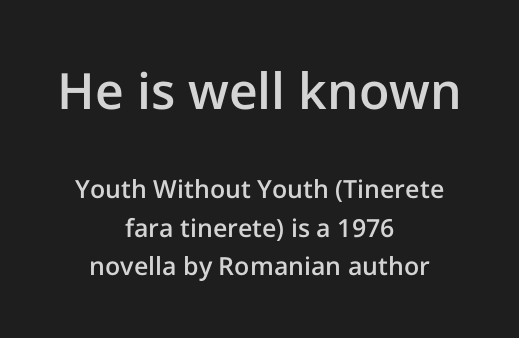
{"serif": "no", "italic": "no", "bold": "semi", "weight": "semibold", "width": "normal", "stroke_contrast": "low", "x_height": "medium", "monospaced": "no", "underline": "no", "align": "center", "line_spacing": "normal", "line_spacing_ratio": 1.53, "letter_spacing": "normal", "letter_spacing_em": 0.0, "larger_block": "first", "size_ratio": 2.0, "glyph_px": 50}
